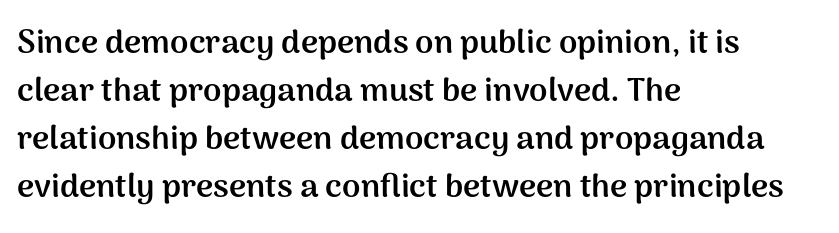
The image shows 33 px semibold sans-serif type, upright; set left-aligned, normal line spacing (1.45x), normal letter spacing, not underlined; medium stroke contrast and a medium x-height.
